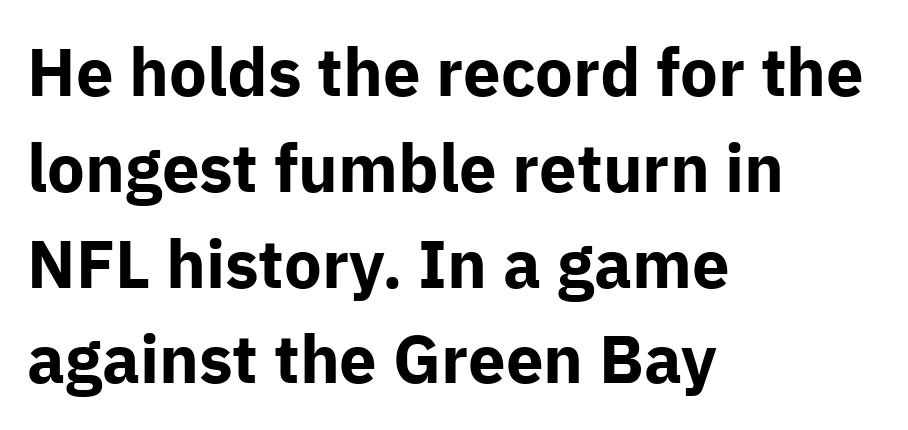
{"serif": "no", "italic": "no", "bold": "yes", "weight": "bold", "width": "normal", "stroke_contrast": "low", "x_height": "medium", "monospaced": "no", "underline": "no", "align": "left", "line_spacing": "normal", "line_spacing_ratio": 1.43, "letter_spacing": "normal", "letter_spacing_em": 0.0, "glyph_px": 67}
